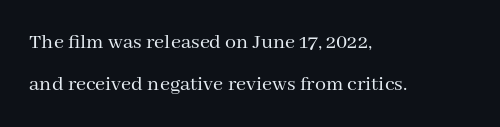
{"italic": "no", "bold": "no", "underline": "no", "align": "left", "line_spacing": "loose", "line_spacing_ratio": 1.9, "letter_spacing": "normal", "letter_spacing_em": 0.0, "glyph_px": 22}
